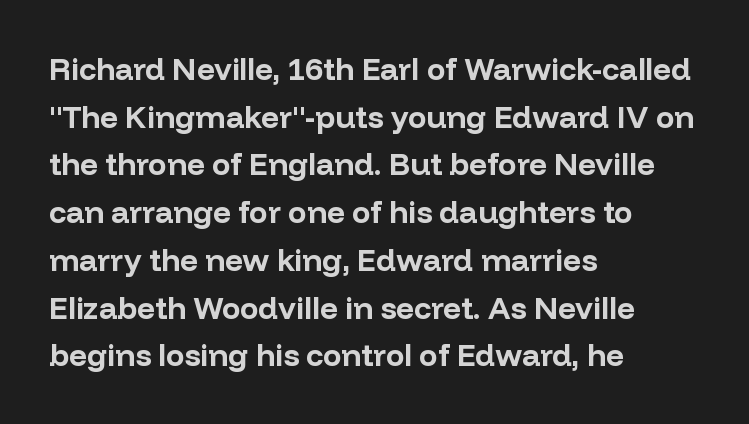
This is the regular roman posture of the typeface. Words float on clear page, feet unadorned. Honestly, the letter spacing is just normal — you wouldn't notice it. The ragged edge is on the right, which tells us the setting is flush left. Students, this is bold: see how much ink each stroke carries. This is sans-serif lettering, the kind often seen on screens and signage.
